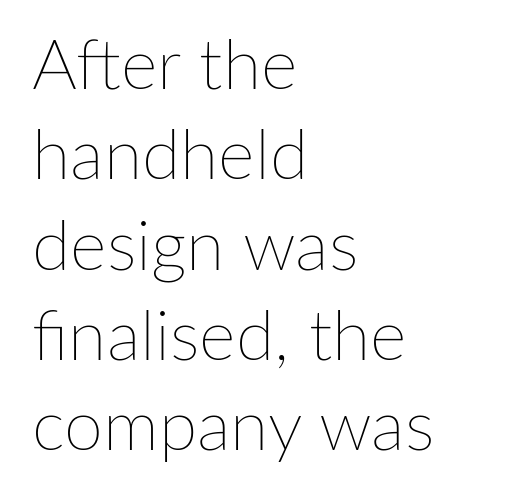
The image shows 70 px thin type, upright; set left-aligned, normal line spacing (1.29x), normal letter spacing, not underlined; low stroke contrast and a medium x-height.
